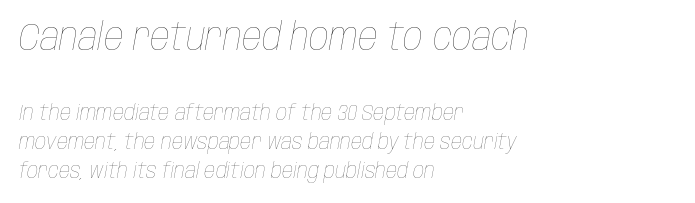
Q: Is the text bold? A: No.
Q: Is the text italic (slanted)? A: Yes, it leans right by about 10 degrees.
Q: Is the text underlined? A: No.
Q: How is the paragraph aligned? A: Left-aligned.
Q: Is the spacing between letters normal or unusually wide? A: Normal.
Q: Is the spacing between lines tight, normal or loose? A: Normal.
Q: Which block of text is set in a larger size, the first (top) or the second (bottom)? A: The first (top) one.
Q: Width (condensed, normal, or wide)? A: Condensed.
Q: Stroke contrast? A: Low.
Q: x-height? A: Large.
Q: Monospaced? A: No.
